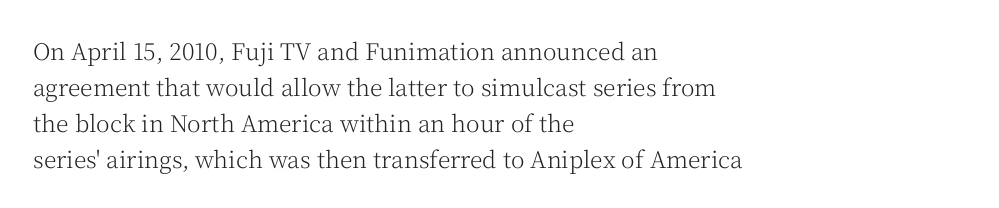
The foot of each line stays bare and open. It's the straight-up-and-down kind of type. The gaps between neighbouring characters are ordinary and unremarkable. A normal amount of white space separates one row of letters from the next. Typeset ragged right — the left edge is the straight one. Is the stroke heavy? The answer is a plain regular-or-lighter.
